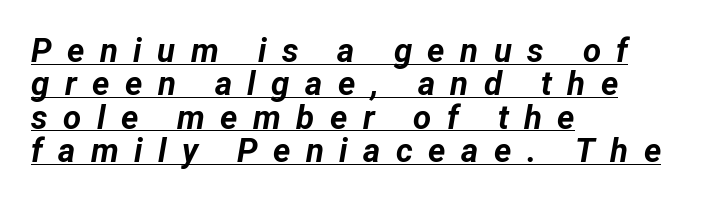
The rendering inserts visible extra space after every character. The string is rendered with underlining switched on. Honestly, the rows look squashed on top of each other. Each letter keeps its own natural width here, so spacing adapts to shape. The face used here has the dense, thick strokes of a bold.
